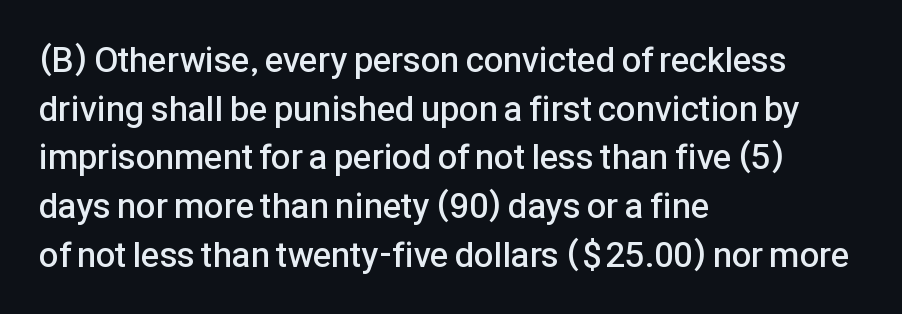
{"serif": "no", "italic": "no", "bold": "semi", "weight": "semibold", "width": "normal", "stroke_contrast": "low", "x_height": "medium", "monospaced": "no", "underline": "no", "align": "left", "line_spacing": "normal", "line_spacing_ratio": 1.39, "letter_spacing": "normal", "letter_spacing_em": 0.0, "glyph_px": 35}
